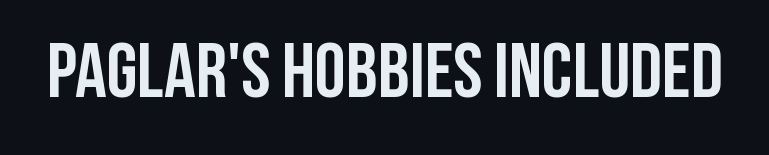
Lines of text with bare space underneath. Look at the bottom of the vertical strokes: they stop flat, with no serifs. The specimen reads as upright at a glance. Tracking value appears to be zero — textbook default spacing.
